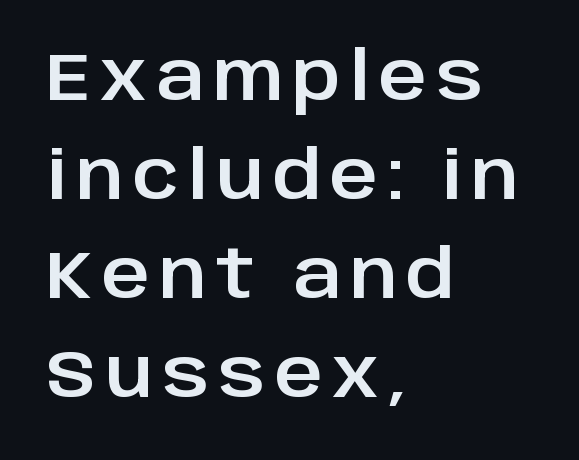
{"serif": "no", "italic": "no", "width": "normal", "stroke_contrast": "low", "x_height": "large", "monospaced": "no", "underline": "no", "align": "left", "line_spacing": "normal", "line_spacing_ratio": 1.5, "glyph_px": 66}
